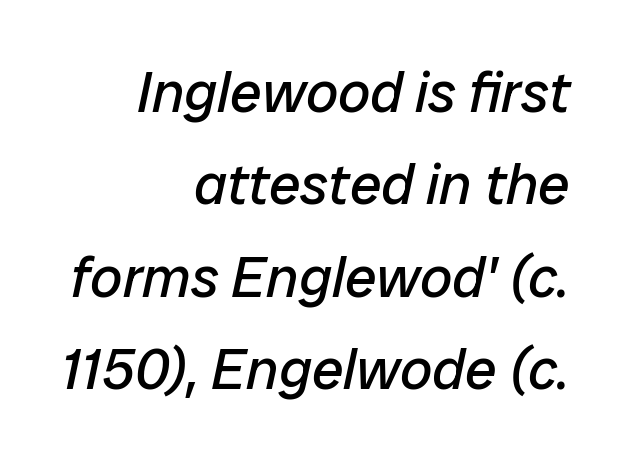
Q: Is the text bold? A: No.
Q: Is the text italic (slanted)? A: Yes, it leans right by about 12 degrees.
Q: Is the text underlined? A: No.
Q: How is the paragraph aligned? A: Right-aligned.
Q: Is the spacing between letters normal or unusually wide? A: Normal.
Q: Is the spacing between lines tight, normal or loose? A: Normal.
Q: Width (condensed, normal, or wide)? A: Normal.
Q: Stroke contrast? A: Low.
Q: x-height? A: Medium.
Q: Monospaced? A: No.
